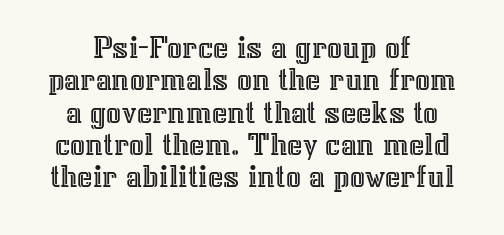
Q: Is the text italic (slanted)? A: No, it is upright.
Q: Is the text underlined? A: No.
Q: How is the paragraph aligned? A: Centered.
Q: Is the spacing between letters normal or unusually wide? A: Normal.
Q: Is the spacing between lines tight, normal or loose? A: Tight.
Q: Width (condensed, normal, or wide)? A: Normal.
Q: x-height? A: Medium.
Q: Monospaced? A: No.
